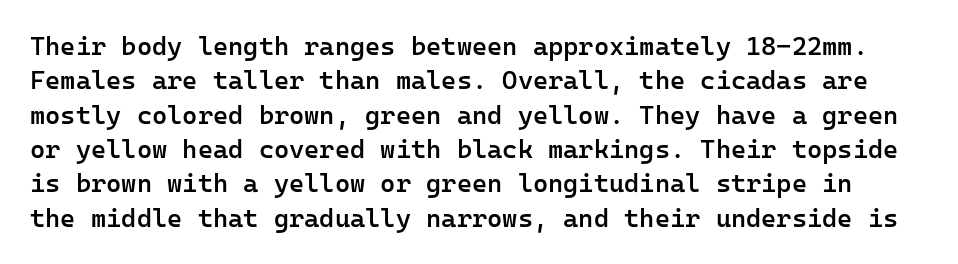
{"italic": "no", "bold": "semi", "underline": "no", "line_spacing": "normal", "line_spacing_ratio": 1.32, "letter_spacing": "normal", "letter_spacing_em": 0.0, "glyph_px": 26}
